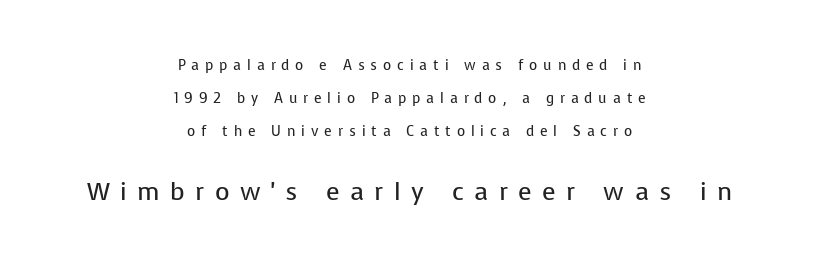
{"italic": "no", "bold": "no", "underline": "no", "align": "center", "line_spacing": "loose", "line_spacing_ratio": 2.35, "letter_spacing": "wide", "letter_spacing_em": 0.42, "larger_block": "second", "size_ratio": 1.79, "glyph_px": 25}
